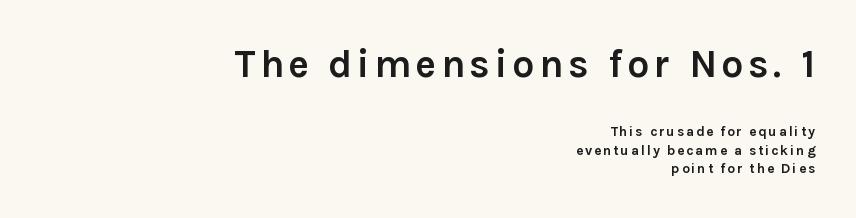
Q: Is the text bold? A: Yes.
Q: Is the text italic (slanted)? A: No, it is upright.
Q: Is the typeface a serif or a sans-serif typeface? A: Sans-serif.
Q: Is the text underlined? A: No.
Q: How is the paragraph aligned? A: Right-aligned.
Q: Is the spacing between lines tight, normal or loose? A: Normal.
Q: Which block of text is set in a larger size, the first (top) or the second (bottom)? A: The first (top) one.
Q: Width (condensed, normal, or wide)? A: Normal.
Q: x-height? A: Medium.
Q: Monospaced? A: No.
